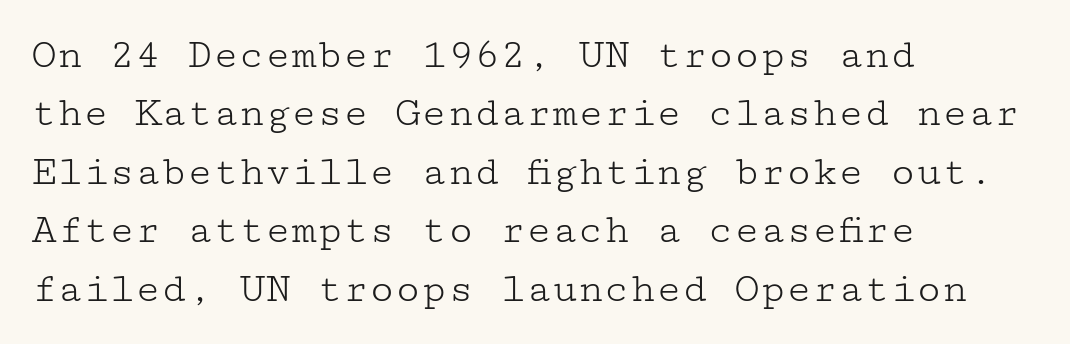
The image shows 43 px light, wide serif type, upright; set left-aligned, normal line spacing (1.36x), normal letter spacing, not underlined; low stroke contrast and a medium x-height.
